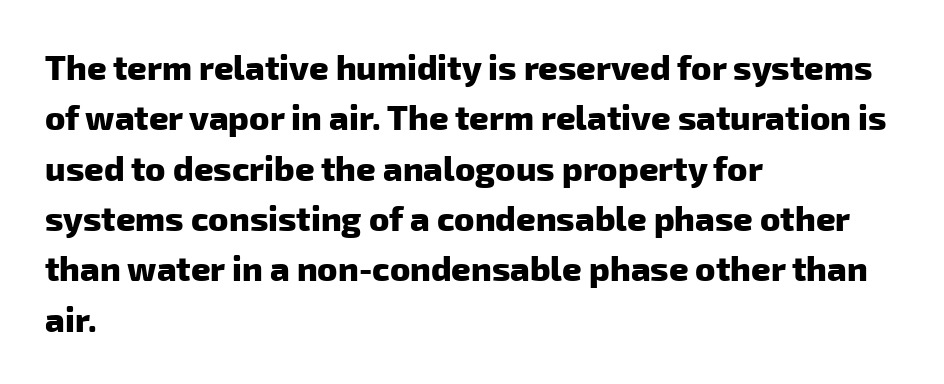
Teacher's note: observe the even left margin — that is flush-left alignment. The tracking reads as untouched default to a designer's eye. The characters display no serif detailing; their extremities are plain. Typesetter's note: full bold, strokes at maximum text heaviness.
